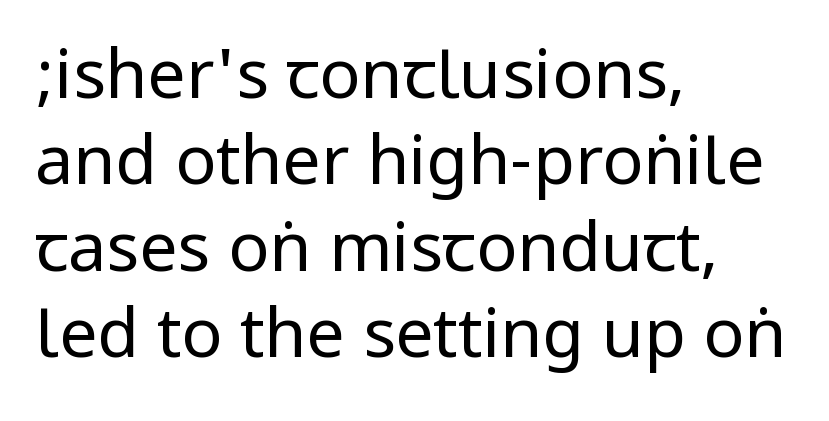
The image shows 68 px regular-weight, condensed sans-serif type, upright; set left-aligned, normal line spacing (1.27x), normal letter spacing, not underlined; low stroke contrast.
